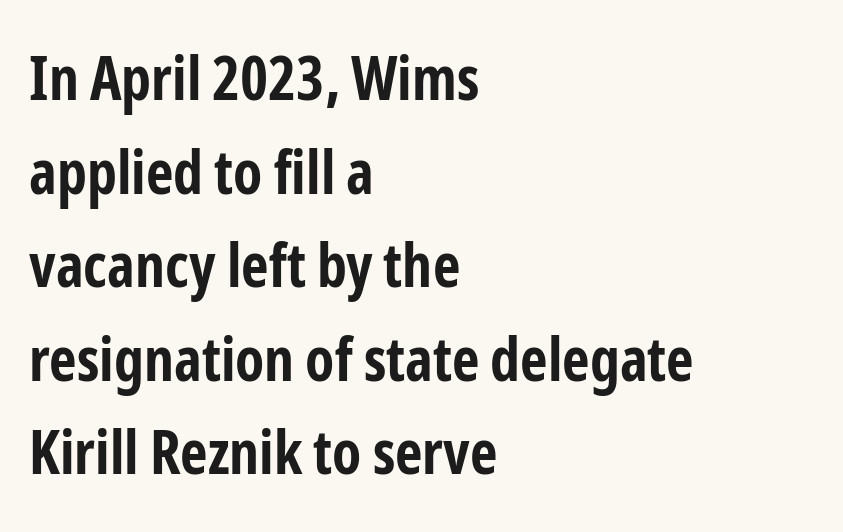
The image shows 60 px bold, condensed sans-serif type, upright; set left-aligned, normal line spacing (1.56x), normal letter spacing, not underlined; low stroke contrast and a medium x-height.
